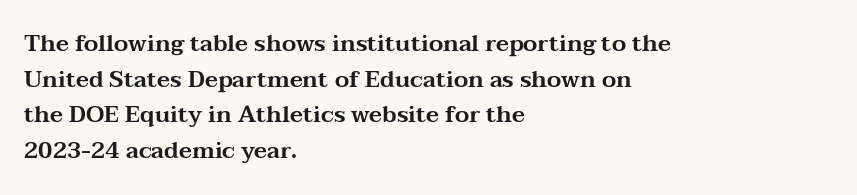
The image shows 23 px text type, upright; set left-aligned, normal line spacing (1.55x), normal letter spacing, not underlined.
